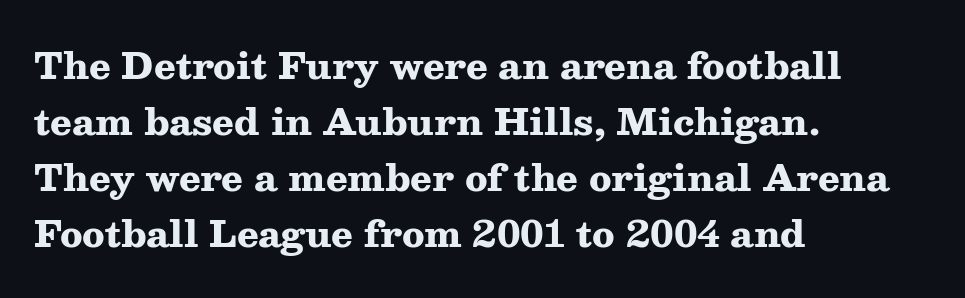
{"serif": "yes", "italic": "no", "bold": "yes", "weight": "heavy", "width": "wide", "stroke_contrast": "medium", "x_height": "medium", "monospaced": "no", "underline": "no", "align": "left", "line_spacing": "normal", "line_spacing_ratio": 1.56, "letter_spacing": "normal", "letter_spacing_em": 0.0, "glyph_px": 36}
